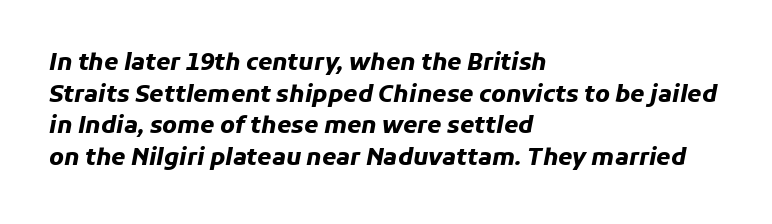
Q: Is the text bold? A: Yes.
Q: Is the text italic (slanted)? A: Yes, it leans right by about 11 degrees.
Q: Is the text underlined? A: No.
Q: How is the paragraph aligned? A: Left-aligned.
Q: Is the spacing between letters normal or unusually wide? A: Normal.
Q: Is the spacing between lines tight, normal or loose? A: Normal.
